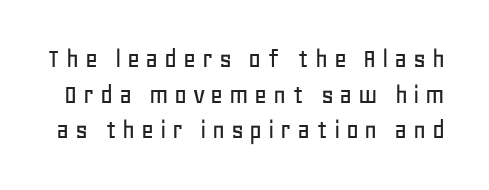
{"serif": "no", "italic": "no", "width": "normal", "stroke_contrast": "low", "x_height": "large", "monospaced": "no", "underline": "no", "line_spacing": "normal", "line_spacing_ratio": 1.27, "letter_spacing": "wide", "letter_spacing_em": 0.2, "glyph_px": 28}
